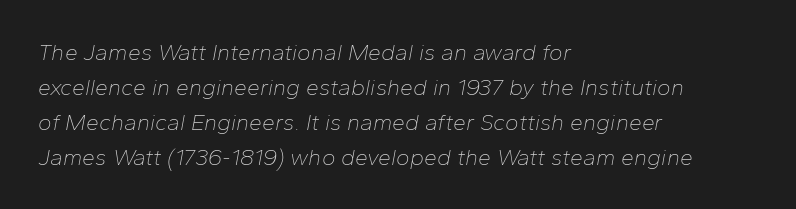
{"italic": "yes", "lean": "right", "slant_degrees": 10, "bold": "no", "underline": "no", "align": "left", "line_spacing": "normal", "line_spacing_ratio": 1.52, "letter_spacing": "normal", "letter_spacing_em": 0.0, "glyph_px": 23}
